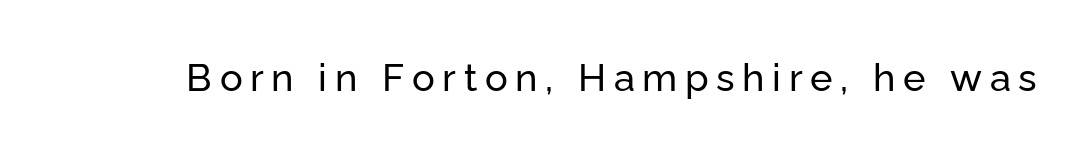
Q: Is the text italic (slanted)? A: No, it is upright.
Q: Is the typeface a serif or a sans-serif typeface? A: Sans-serif.
Q: Is the text underlined? A: No.
Q: Is the spacing between letters normal or unusually wide? A: Unusually wide.
Q: Width (condensed, normal, or wide)? A: Normal.
Q: Stroke contrast? A: Low.
Q: x-height? A: Medium.
Q: Monospaced? A: No.
